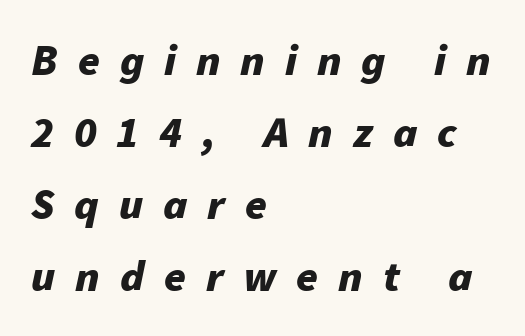
The letters are slanted; this is an italic face. Compared with typical paragraphs, the rows here are spaced about the same. Only glyphs here, with clear space below each row. Here the glyphs are tracked loosely, breaking word shapes into spaced letters.
